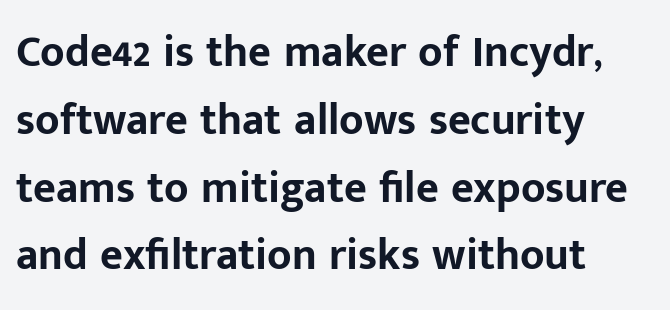
The image shows 44 px bold sans-serif type, upright; set left-aligned, normal line spacing (1.54x), normal letter spacing, not underlined; low stroke contrast and a medium x-height.
